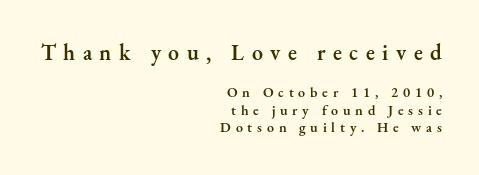
The image shows 22 px text type, upright; set right-aligned, normal line spacing (1.25x), unusually wide letter spacing (+0.34 em), not underlined; the first (top) block is 1.57x larger.
